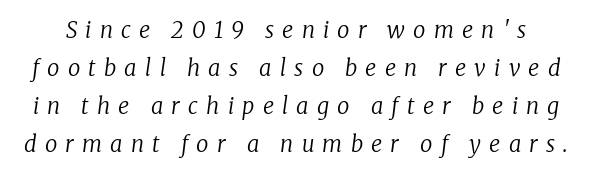
Students, note that the glyphs here are deliberately spaced far apart. No letter is thick-stroked: the sample isn't bold. The letters are slanted; this is an italic face. Underline: absent.
